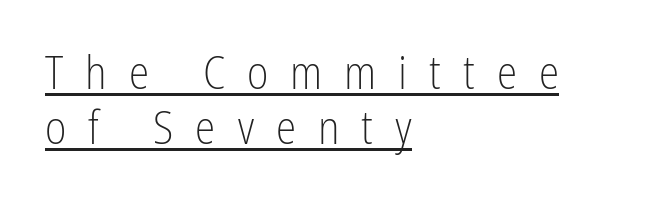
{"serif": "no", "italic": "no", "bold": "no", "weight": "light", "width": "condensed", "stroke_contrast": "low", "x_height": "medium", "monospaced": "no", "underline": "yes", "align": "left", "line_spacing_ratio": 1.19, "letter_spacing": "wide", "letter_spacing_em": 0.48, "glyph_px": 46}
